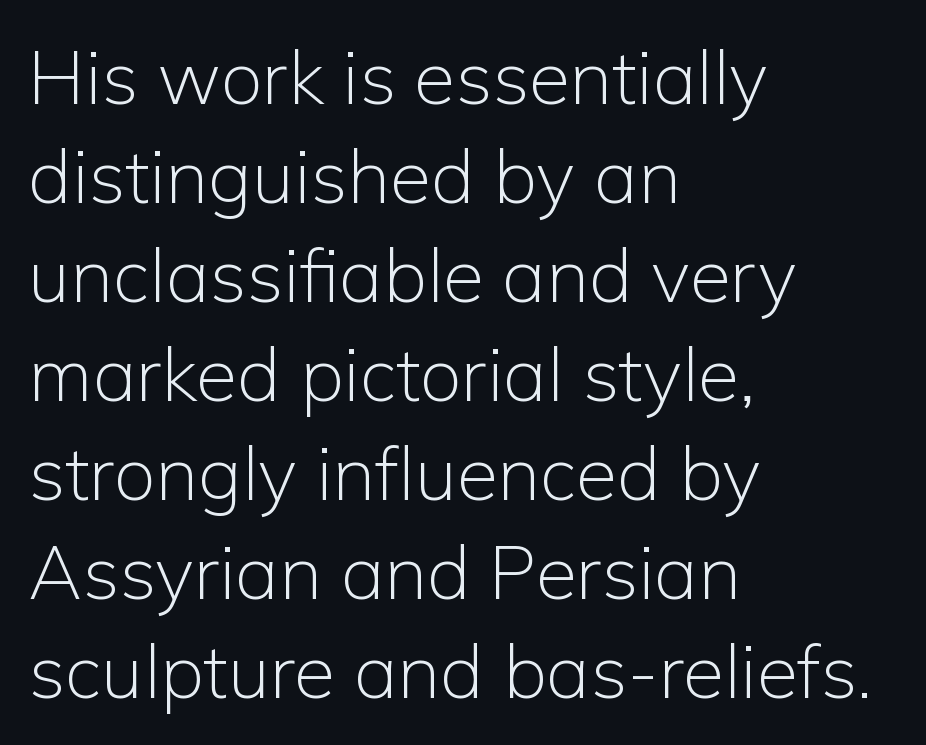
This sample keeps an unexceptional amount of space between lines. Every stem runs plumb, perpendicular to the baseline. In CSS terms this would be text-align: left. A typesetter would call this proportional, since set widths differ per character. Tracking here is standard; glyphs follow each other at the usual distance. This rendering features lettering with no underline.
